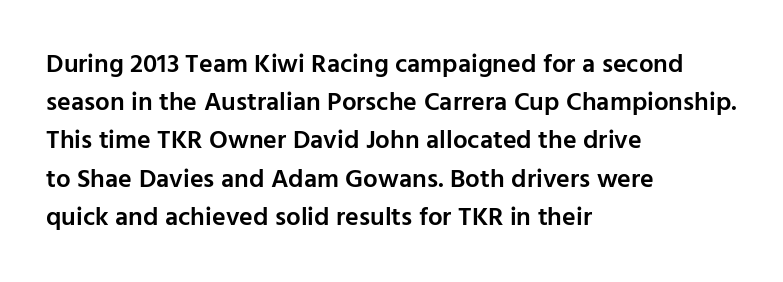
{"italic": "no", "bold": "semi", "underline": "no", "align": "left", "line_spacing": "normal", "line_spacing_ratio": 1.47, "letter_spacing": "normal", "letter_spacing_em": 0.0, "glyph_px": 26}
